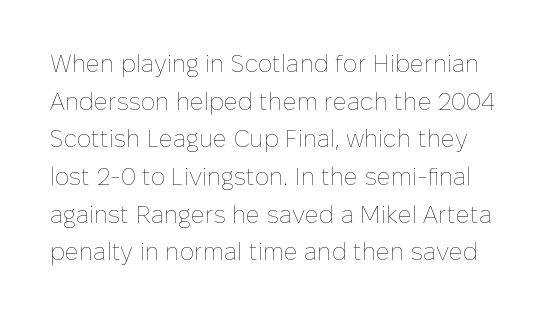
{"italic": "no", "bold": "no", "underline": "no", "line_spacing": "normal", "line_spacing_ratio": 1.57, "letter_spacing": "normal", "letter_spacing_em": 0.0, "glyph_px": 24}
